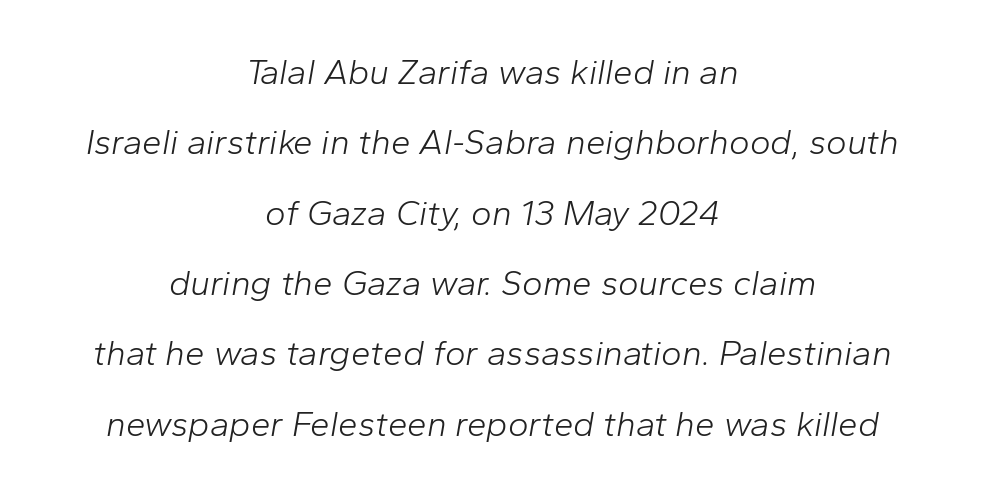
The image shows 35 px light type, italic (leaning right); set centered, loose line spacing (2.01x), normal letter spacing, not underlined; low stroke contrast and a medium x-height.
